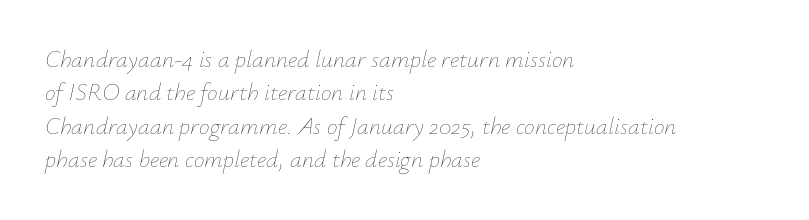
The image shows 24 px text type, italic (leaning right); set left-aligned, normal line spacing (1.39x), normal letter spacing, not underlined.
